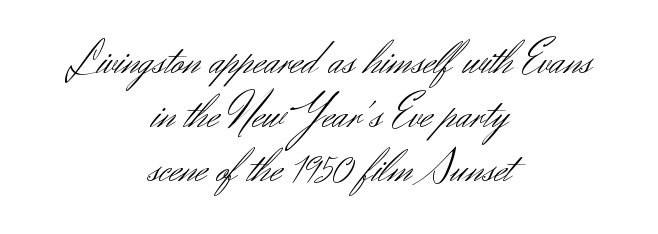
{"serif": "no", "bold": "no", "weight": "light", "width": "normal", "stroke_contrast": "medium", "x_height": "small", "monospaced": "no", "underline": "no", "align": "center", "line_spacing": "tight", "line_spacing_ratio": 1.13, "letter_spacing": "normal", "letter_spacing_em": 0.0, "glyph_px": 48}
